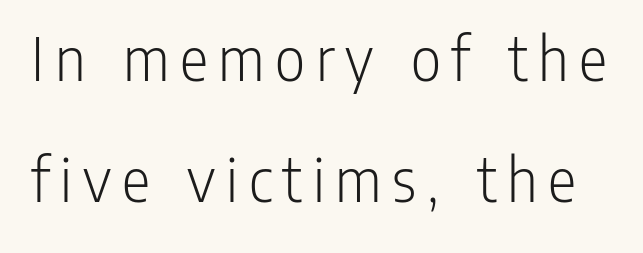
The image shows 66 px light, condensed sans-serif type, upright; set line spacing 1.84x, not underlined; low stroke contrast and a medium x-height.
